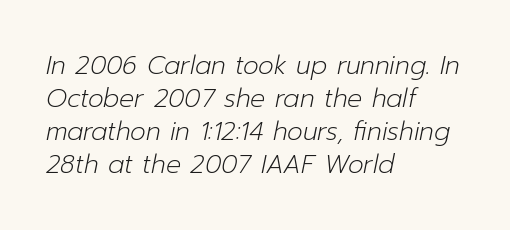
{"italic": "yes", "lean": "right", "slant_degrees": 12, "bold": "no", "underline": "no", "align": "left", "line_spacing": "normal", "line_spacing_ratio": 1.32, "letter_spacing": "normal", "letter_spacing_em": 0.0, "glyph_px": 25}
